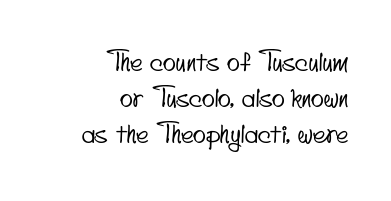
The image shows 27 px text type; set right-aligned, normal line spacing (1.33x), normal letter spacing, not underlined.
